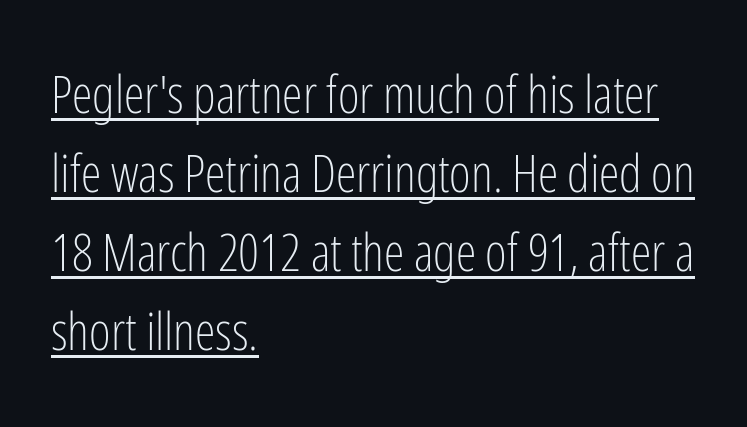
The typesetter has applied underlining to the passage shown. The setting favours the left margin, as ordinary paragraphs usually do. Weight class: somewhere from thin through regular. Designer's note — italics off, roman on. No extra tracking has been applied to these lines.
